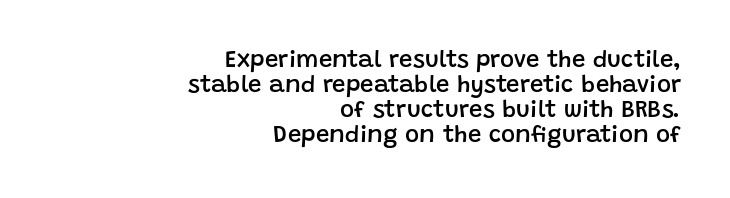
The image shows 24 px text type, upright; set right-aligned, tight line spacing (1.04x), normal letter spacing, not underlined.
